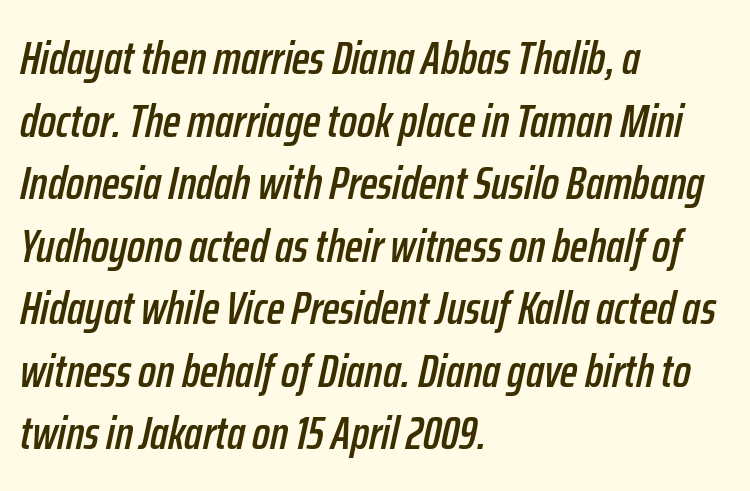
Words float on clear page, feet unadorned. Characters are canted at an angle relative to the baseline's perpendicular. These lines stack with their left ends in a neat column. Note the varied advance widths — an 'i' is clearly narrower than an 'm'. Compared with typical paragraphs, the rows here are spaced about the same. Short note: letters normally spaced.
